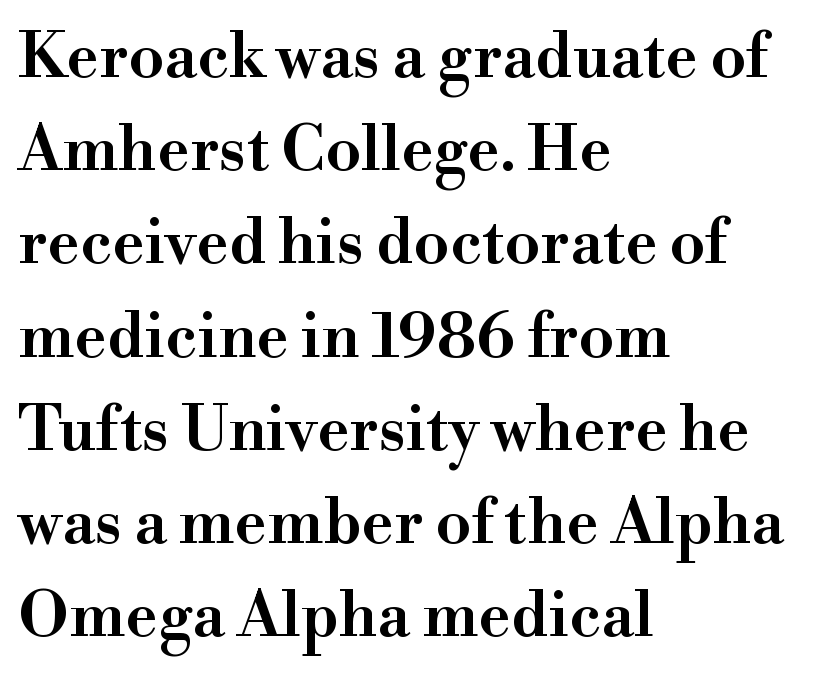
Spacing verdict: proportional, widths tailored to each character. Short note: letters normally spaced. Where is the straight margin? On the left. The passage shown stacks its lines at a standard gap.
